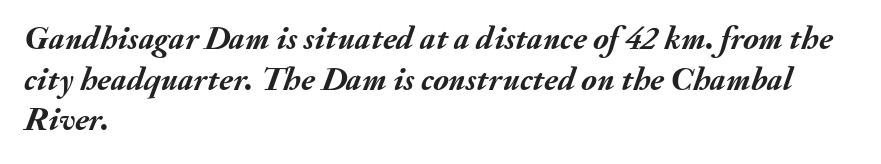
The letters are bold, with thick, heavy strokes. Letters rest on an invisible, unmarked baseline. The glyphs look as if they've been sheared to an angle. Line starts are locked; line ends wander. Tracking here is standard; glyphs follow each other at the usual distance.
